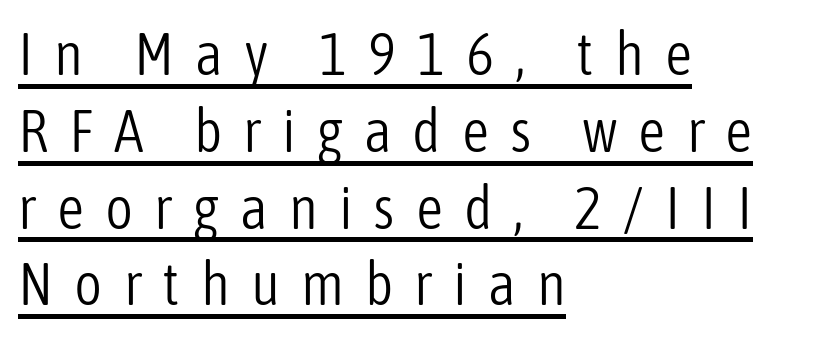
Q: Is the text bold? A: No.
Q: Is the text italic (slanted)? A: No, it is upright.
Q: Is the typeface a serif or a sans-serif typeface? A: Sans-serif.
Q: Is the text underlined? A: Yes.
Q: How is the paragraph aligned? A: Left-aligned.
Q: Is the spacing between letters normal or unusually wide? A: Unusually wide.
Q: Is the spacing between lines tight, normal or loose? A: Normal.
Q: Width (condensed, normal, or wide)? A: Condensed.
Q: Stroke contrast? A: Low.
Q: x-height? A: Medium.
Q: Monospaced? A: No.
